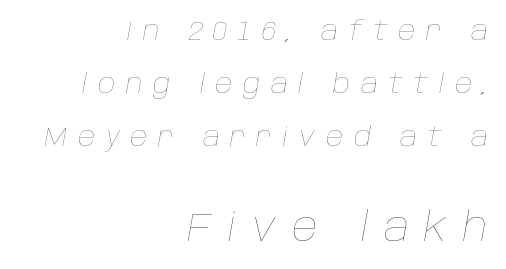
The image shows 40 px thin type, italic (leaning right); set right-aligned, loose line spacing (1.96x), unusually wide letter spacing (+0.39 em), not underlined; the second (bottom) block is 1.48x larger; low stroke contrast and a large x-height.
